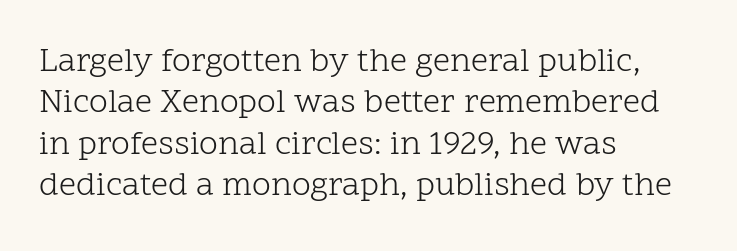
Q: Is the text bold? A: No.
Q: Is the text italic (slanted)? A: No, it is upright.
Q: Is the typeface a serif or a sans-serif typeface? A: Serif.
Q: Is the text underlined? A: No.
Q: How is the paragraph aligned? A: Left-aligned.
Q: Is the spacing between letters normal or unusually wide? A: Normal.
Q: Width (condensed, normal, or wide)? A: Normal.
Q: Stroke contrast? A: Low.
Q: x-height? A: Medium.
Q: Monospaced? A: No.
